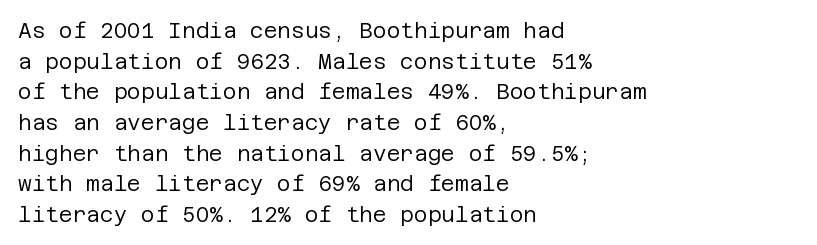
The strip under each line holds only bare page. The lines in this sample share a left origin and differ only in where they stop. The block of text has a typical density, with ordinary space between rows. A typesetter would call this zero additional tracking. Each stroke keeps to a modest, everyday thickness or less. Style check: upright.
